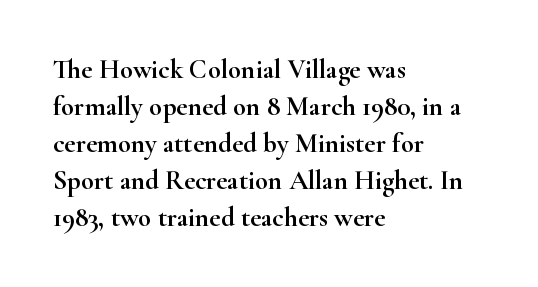
The image shows 27 px text type, upright; set left-aligned, normal line spacing (1.37x), normal letter spacing, not underlined.
